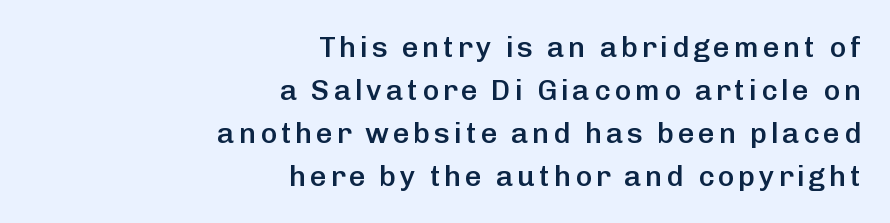
The image shows 29 px semibold sans-serif type, upright; set right-aligned, normal line spacing (1.48x), not underlined; low stroke contrast and a medium x-height.
